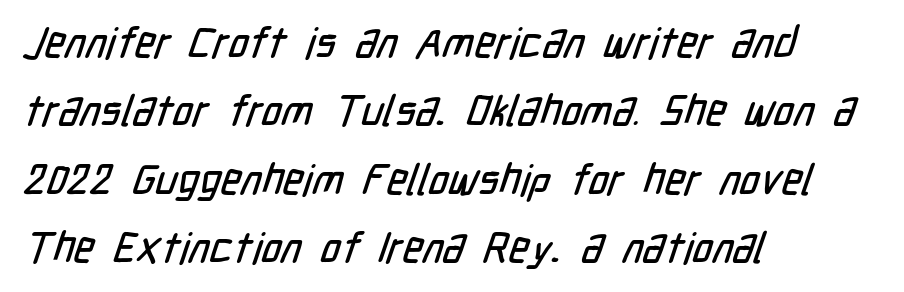
{"serif": "no", "width": "condensed", "stroke_contrast": "low", "x_height": "medium", "monospaced": "no", "underline": "no", "align": "left", "line_spacing": "normal", "line_spacing_ratio": 1.59, "letter_spacing": "normal", "letter_spacing_em": 0.0, "glyph_px": 43}
